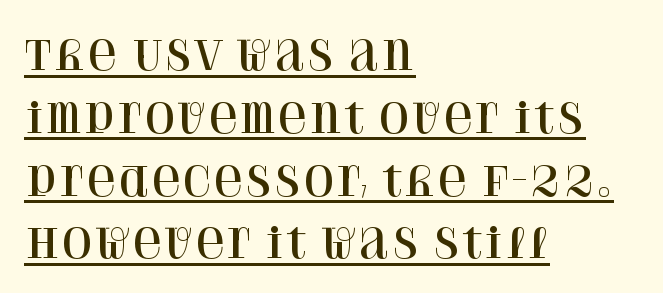
This rendering employs a face with finishing strokes, i.e., a serif. Spacing verdict: proportional, widths tailored to each character. Underlining? Definitely there. A classic flush-left, rag-right setting is used for this passage. Students, note that the glyphs here touch the page at normal intervals. Nope, not italic — everything's standing straight.
